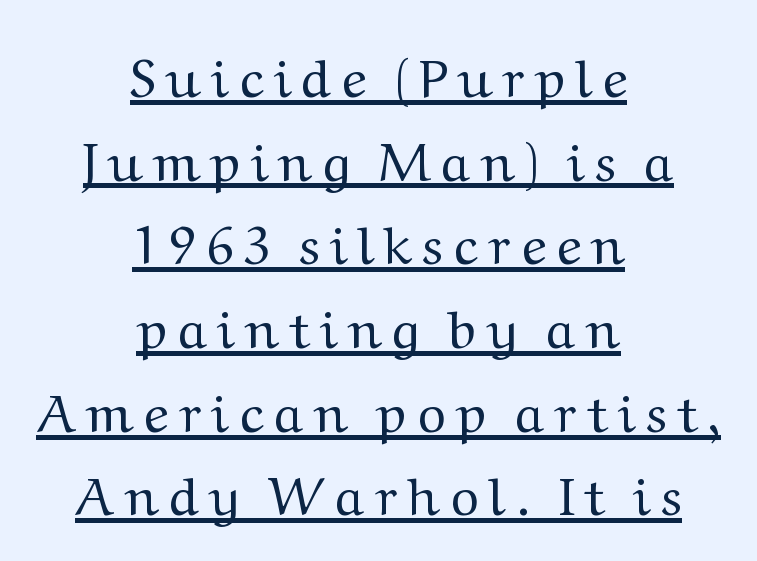
These lines stack symmetrically, like a column narrowing and widening about its center. Students, observe the line beneath the letters — that is underlining. Posture: straight, roman, zero tilt. This sample has the flowing, uneven cadence of proportional lettering. Leading: standard.
